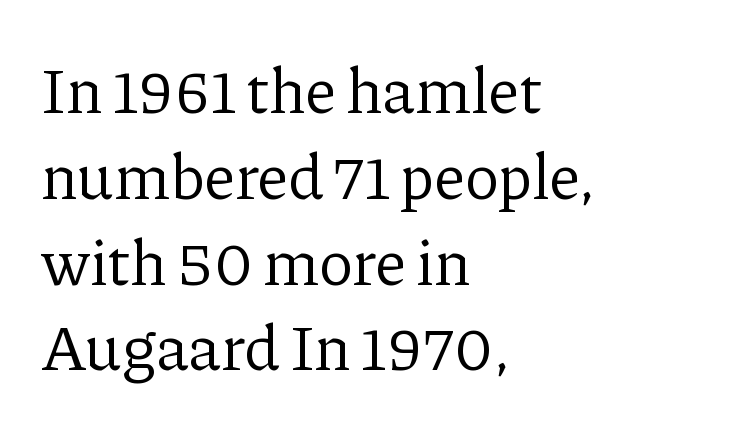
The image shows 64 px regular-weight serif type, upright; set left-aligned, normal line spacing (1.34x), normal letter spacing, not underlined; low stroke contrast and a medium x-height.
